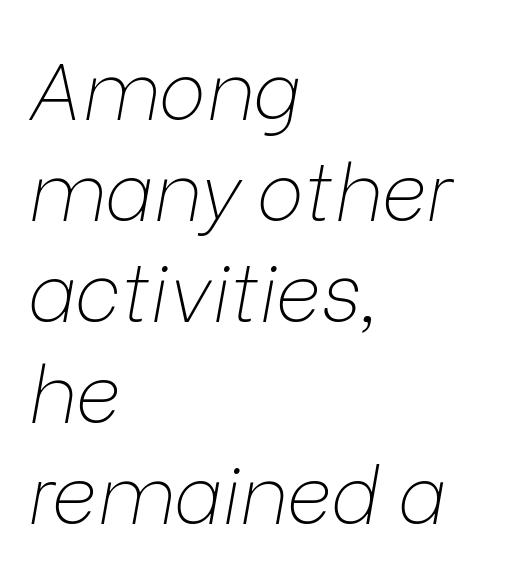
{"italic": "yes", "lean": "right", "slant_degrees": 9, "bold": "no", "weight": "thin", "width": "normal", "stroke_contrast": "low", "x_height": "medium", "monospaced": "no", "underline": "no", "align": "left", "line_spacing": "normal", "line_spacing_ratio": 1.28, "letter_spacing": "normal", "letter_spacing_em": 0.0, "glyph_px": 79}
